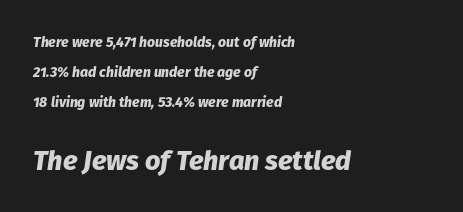
Pretty heavy lettering here — definitely bold. Visually, the bottom section dominates because its glyphs are scaled up. The gaps between neighbouring characters are ordinary and unremarkable. The words here are not underlined. Notice the wide empty band between every row — that's loose leading. Italic? Definitely — the glyphs are oblique.
